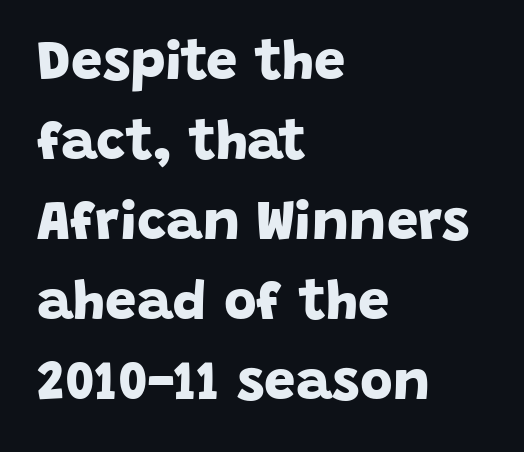
The letters are bold, with thick, heavy strokes. Spacing between characters is what you'd get straight out of the box. This sample has the flowing, uneven cadence of proportional lettering. Typographically, this falls in the sans-serif category. Rule under the text: the space is simply empty. Line beginnings align vertically; line endings do not.
